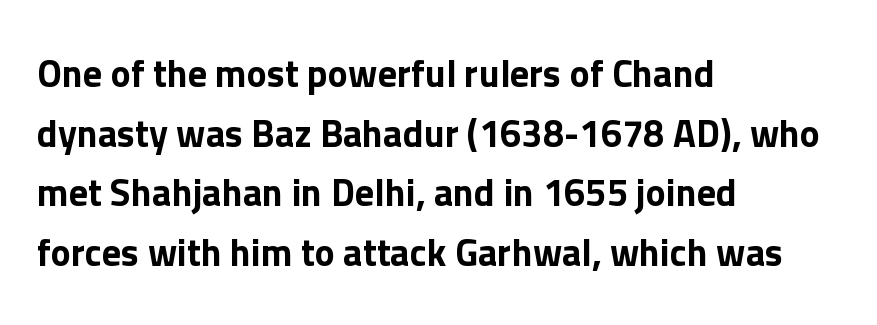
Upright lettering throughout. Line beginnings align vertically; line endings do not. Regarding serifs, this sample does without them. Spacing verdict: proportional, widths tailored to each character. Underline: absent. Words appear dense and cohesive because spacing is normal.
